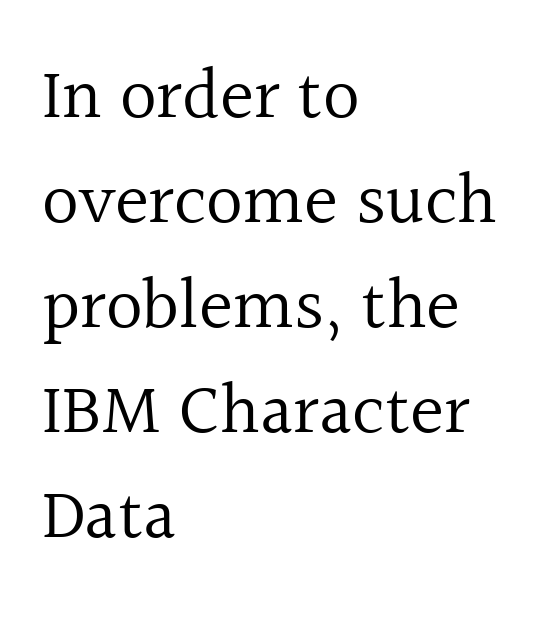
The image shows 72 px regular-weight serif type, upright; set left-aligned, normal line spacing (1.46x), normal letter spacing, not underlined; a medium x-height.
